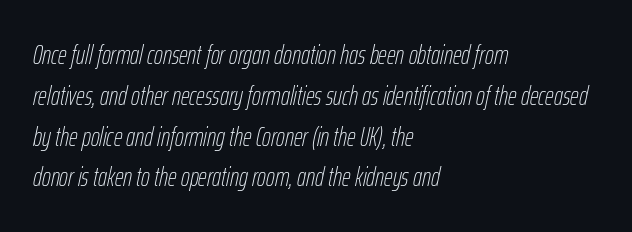
The image shows 27 px text type, italic (leaning right); set left-aligned, normal line spacing (1.51x), normal letter spacing, not underlined.
